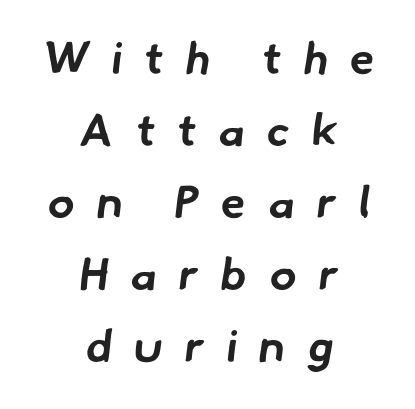
{"serif": "no", "bold": "yes", "weight": "bold", "width": "normal", "stroke_contrast": "low", "x_height": "small", "monospaced": "no", "underline": "no", "align": "center", "line_spacing": "normal", "line_spacing_ratio": 1.6, "letter_spacing": "wide", "letter_spacing_em": 0.49, "glyph_px": 45}
